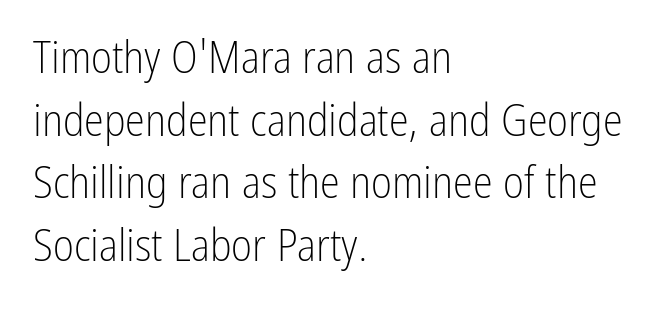
The image shows 45 px light, condensed sans-serif type, upright; set left-aligned, normal line spacing (1.39x), normal letter spacing, not underlined; low stroke contrast and a medium x-height.
